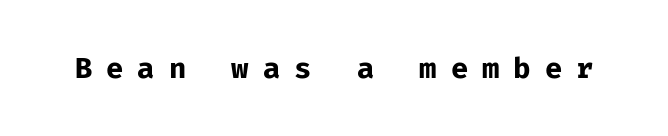
The image shows 29 px bold sans-serif type, upright, monospaced; set unusually wide letter spacing (+0.48 em), not underlined; low stroke contrast and a medium x-height.
